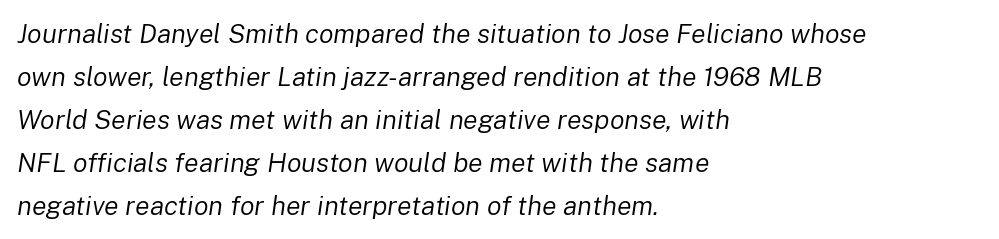
{"italic": "yes", "lean": "right", "slant_degrees": 8, "bold": "no", "underline": "no", "align": "left", "line_spacing": "normal", "line_spacing_ratio": 1.59, "letter_spacing": "normal", "letter_spacing_em": 0.0, "glyph_px": 27}
